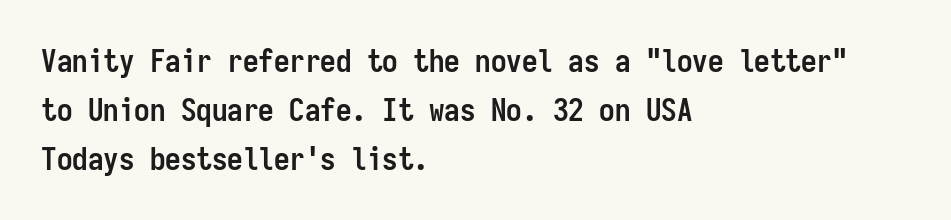
Q: Is the text bold? A: Yes.
Q: Is the text italic (slanted)? A: No, it is upright.
Q: Is the typeface a serif or a sans-serif typeface? A: Sans-serif.
Q: Is the text underlined? A: No.
Q: How is the paragraph aligned? A: Left-aligned.
Q: Is the spacing between letters normal or unusually wide? A: Normal.
Q: Is the spacing between lines tight, normal or loose? A: Normal.
Q: Width (condensed, normal, or wide)? A: Condensed.
Q: Stroke contrast? A: Low.
Q: x-height? A: Medium.
Q: Monospaced? A: Yes.
